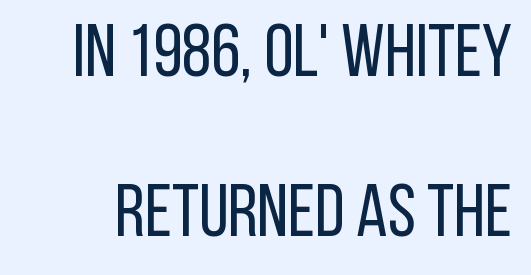
Q: Is the text bold? A: No.
Q: Is the text italic (slanted)? A: No, it is upright.
Q: Is the typeface a serif or a sans-serif typeface? A: Sans-serif.
Q: Is the text underlined? A: No.
Q: Is the spacing between letters normal or unusually wide? A: Normal.
Q: Is the spacing between lines tight, normal or loose? A: Loose.
Q: Width (condensed, normal, or wide)? A: Condensed.
Q: Stroke contrast? A: Low.
Q: x-height? A: Large.
Q: Monospaced? A: No.
